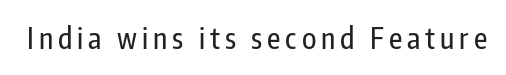
The letters advance in unequal steps, a hallmark of proportional type. Are there feet on the stems? There aren't — it's a sans. The area under the type is left untouched. Vertical strokes here are truly vertical.
